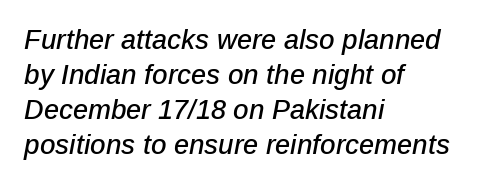
Q: Is the text italic (slanted)? A: Yes, it leans right by about 12 degrees.
Q: Is the text underlined? A: No.
Q: How is the paragraph aligned? A: Left-aligned.
Q: Is the spacing between letters normal or unusually wide? A: Normal.
Q: Is the spacing between lines tight, normal or loose? A: Normal.
